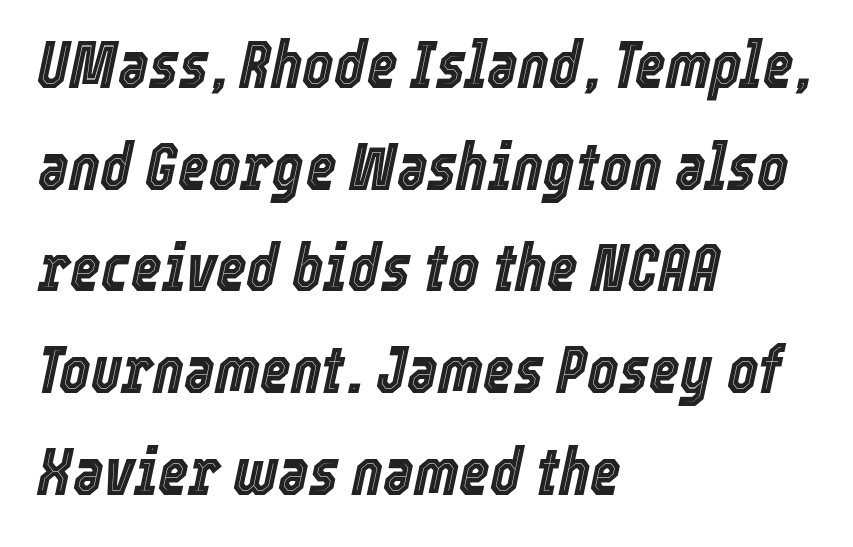
Q: Is the text italic (slanted)? A: Yes, it leans right by about 12 degrees.
Q: Is the text underlined? A: No.
Q: How is the paragraph aligned? A: Left-aligned.
Q: Is the spacing between letters normal or unusually wide? A: Normal.
Q: Is the spacing between lines tight, normal or loose? A: Normal.
Q: Width (condensed, normal, or wide)? A: Condensed.
Q: x-height? A: Medium.
Q: Monospaced? A: No.
